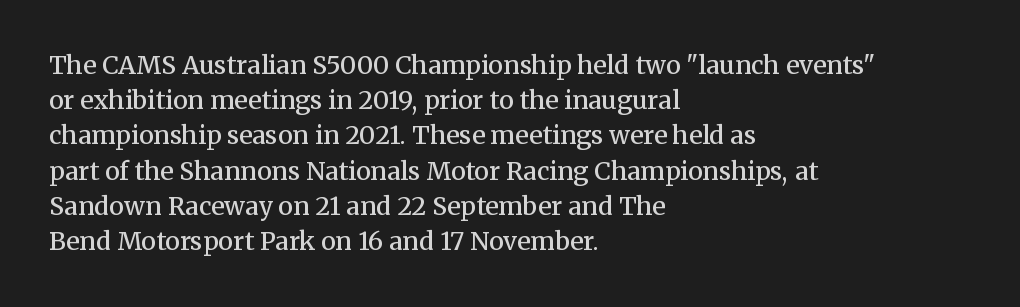
{"italic": "no", "bold": "semi", "underline": "no", "align": "left", "line_spacing": "normal", "line_spacing_ratio": 1.41, "letter_spacing": "normal", "letter_spacing_em": 0.0, "glyph_px": 25}
